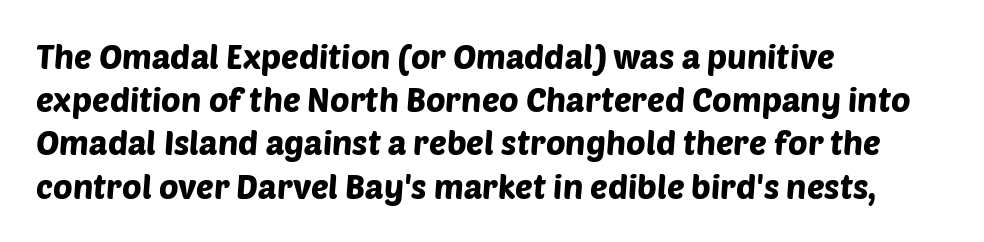
Nobody touched the tracking dial on this one. I'd call this a sans setting — the letters go barefoot. These lines are rendered in a variable-pitch font. This block has exactly the height ordinary leading produces. Compared with a centered layout, this one pins lines to the left instead.
